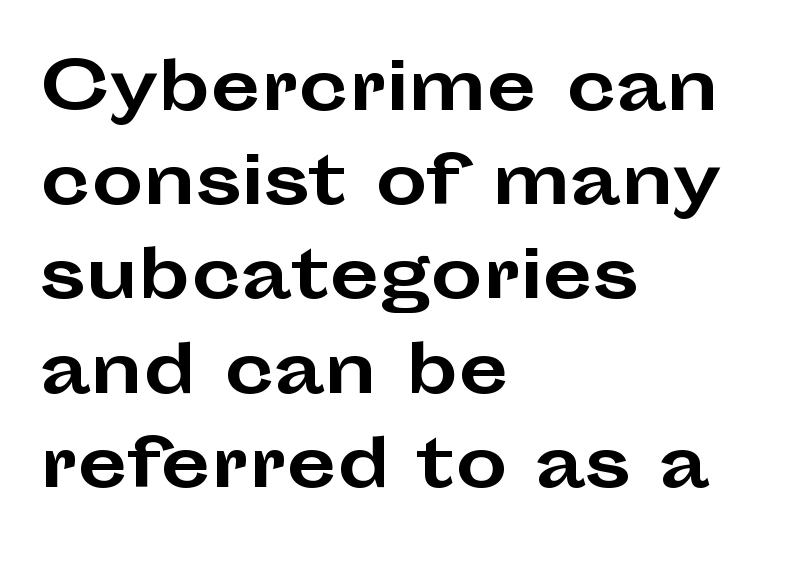
Any mark beneath the type? The region is blank. What's the leading like? Ordinary, nothing unusual. Tall strokes in this sample are plumb rather than angled. Classification — sans serif. Glyph-to-glyph distance matches everyday printed text.
